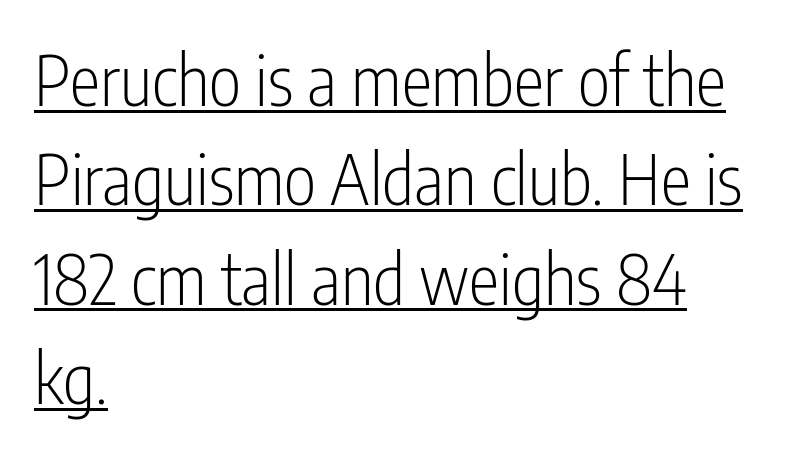
Q: Is the text bold? A: No.
Q: Is the text italic (slanted)? A: No, it is upright.
Q: Is the typeface a serif or a sans-serif typeface? A: Sans-serif.
Q: Is the text underlined? A: Yes.
Q: How is the paragraph aligned? A: Left-aligned.
Q: Is the spacing between letters normal or unusually wide? A: Normal.
Q: Is the spacing between lines tight, normal or loose? A: Normal.
Q: Width (condensed, normal, or wide)? A: Condensed.
Q: Stroke contrast? A: Low.
Q: x-height? A: Medium.
Q: Monospaced? A: No.
